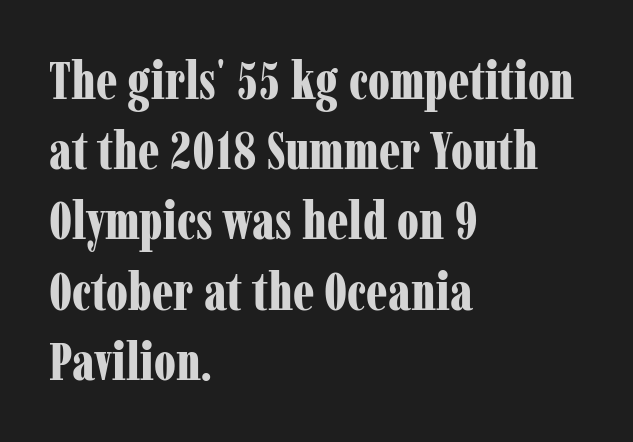
The image shows 52 px bold, condensed serif type, upright; set left-aligned, normal line spacing (1.35x), normal letter spacing, not underlined; low stroke contrast and a medium x-height.
